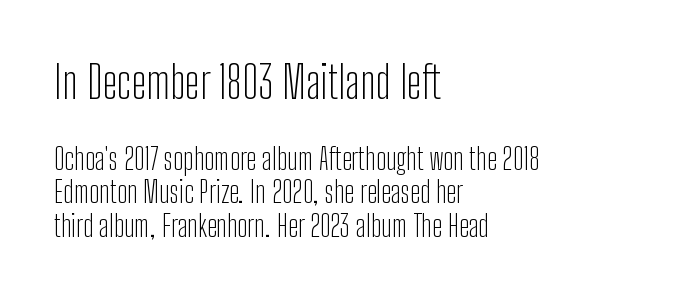
{"serif": "no", "italic": "no", "bold": "no", "weight": "light", "width": "condensed", "stroke_contrast": "low", "x_height": "medium", "monospaced": "no", "underline": "no", "align": "left", "line_spacing": "tight", "line_spacing_ratio": 1.11, "letter_spacing": "normal", "letter_spacing_em": 0.0, "larger_block": "first", "size_ratio": 1.5, "glyph_px": 45}
